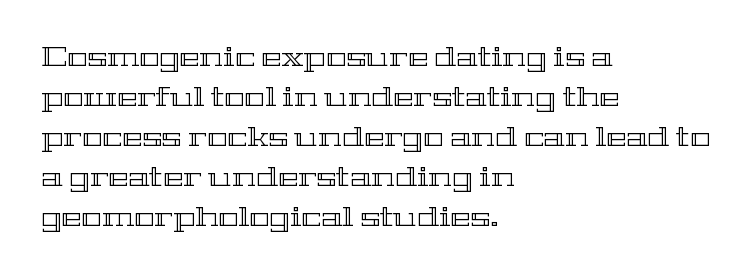
{"italic": "no", "underline": "no", "align": "left", "line_spacing": "normal", "line_spacing_ratio": 1.48, "letter_spacing": "normal", "letter_spacing_em": 0.0, "glyph_px": 27}
